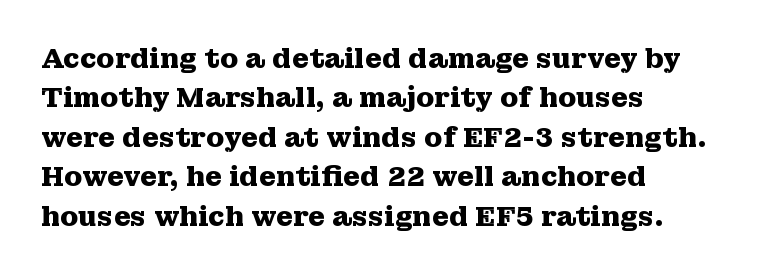
Q: Is the text bold? A: Yes.
Q: Is the text italic (slanted)? A: No, it is upright.
Q: Is the text underlined? A: No.
Q: How is the paragraph aligned? A: Left-aligned.
Q: Is the spacing between letters normal or unusually wide? A: Normal.
Q: Is the spacing between lines tight, normal or loose? A: Normal.
